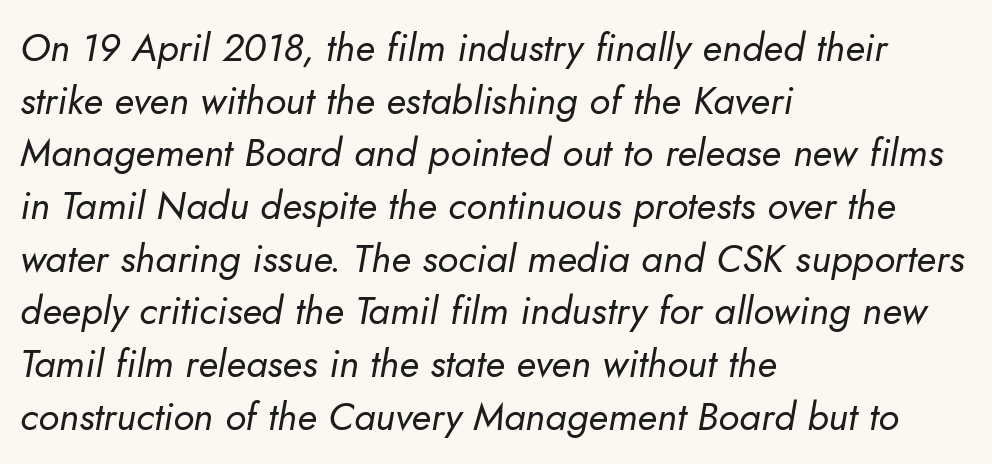
Glance below the letters and you will spot only blank space. The text block is weighted toward the left margin, trailing off unevenly rightward. This sample keeps an unexceptional amount of space between lines. Compared with ordinary roman type, these characters are visibly tilted.
